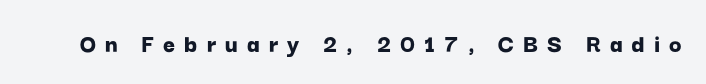
The image shows 26 px bold type, upright; set unusually wide letter spacing (+0.35 em), not underlined.
